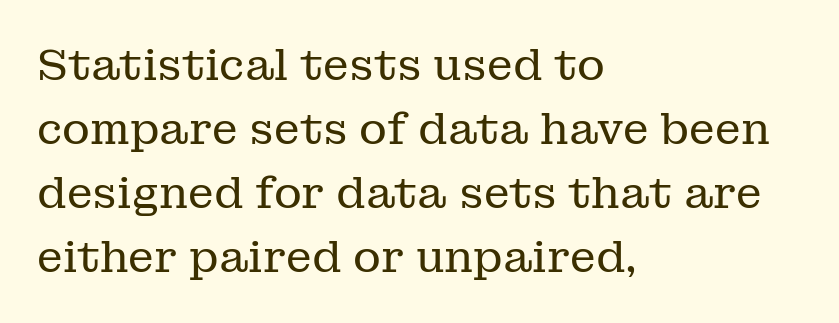
Q: Is the text bold? A: No.
Q: Is the text italic (slanted)? A: No, it is upright.
Q: Is the typeface a serif or a sans-serif typeface? A: Serif.
Q: Is the text underlined? A: No.
Q: How is the paragraph aligned? A: Left-aligned.
Q: Is the spacing between letters normal or unusually wide? A: Normal.
Q: Is the spacing between lines tight, normal or loose? A: Normal.
Q: Width (condensed, normal, or wide)? A: Normal.
Q: Stroke contrast? A: Low.
Q: x-height? A: Medium.
Q: Monospaced? A: No.
